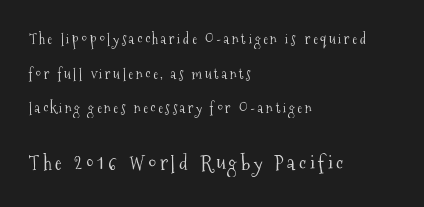
Weight: not bold — regular or lighter. Whoever set this made the second block the dominant, larger element. The line-height multiplier appears high, well above default. Decoration check: the copy has no underline. This sample is left-justified, so line endings fall wherever the words run out. Characters remain perfectly vertical along every line.
